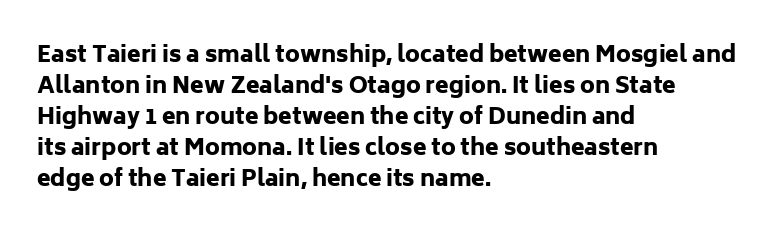
{"italic": "no", "bold": "yes", "underline": "no", "align": "left", "line_spacing": "normal", "line_spacing_ratio": 1.41, "letter_spacing": "normal", "letter_spacing_em": 0.0, "glyph_px": 22}
